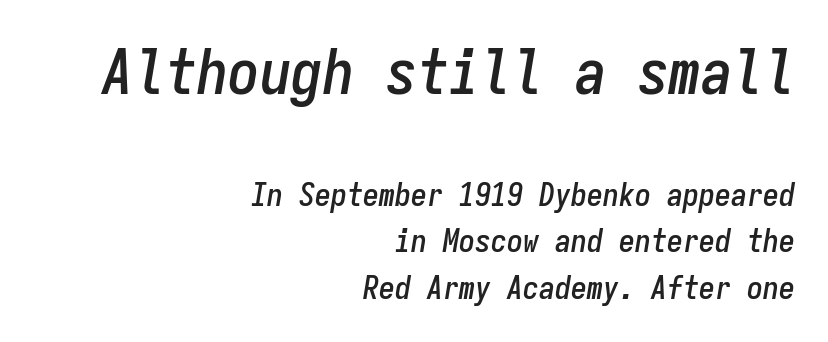
{"italic": "yes", "lean": "right", "slant_degrees": 9, "width": "condensed", "stroke_contrast": "low", "x_height": "medium", "monospaced": "yes", "underline": "no", "align": "right", "line_spacing": "normal", "line_spacing_ratio": 1.45, "letter_spacing": "normal", "letter_spacing_em": 0.0, "larger_block": "first", "size_ratio": 1.97, "glyph_px": 63}
